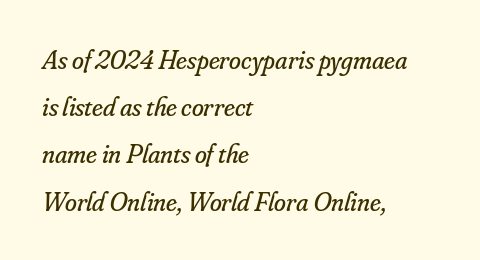
The image shows 27 px text type, italic (leaning right); set left-aligned, line spacing 1.75x, normal letter spacing, not underlined.
